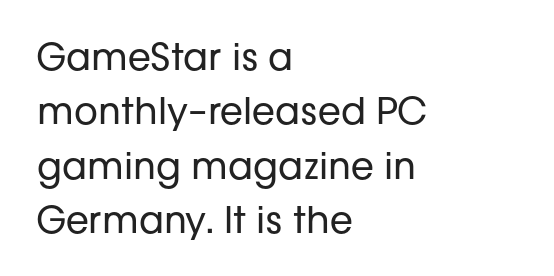
Q: Is the text bold? A: No.
Q: Is the text italic (slanted)? A: No, it is upright.
Q: Is the typeface a serif or a sans-serif typeface? A: Sans-serif.
Q: Is the text underlined? A: No.
Q: How is the paragraph aligned? A: Left-aligned.
Q: Is the spacing between letters normal or unusually wide? A: Normal.
Q: Is the spacing between lines tight, normal or loose? A: Normal.
Q: Width (condensed, normal, or wide)? A: Normal.
Q: Stroke contrast? A: Low.
Q: x-height? A: Medium.
Q: Monospaced? A: No.
